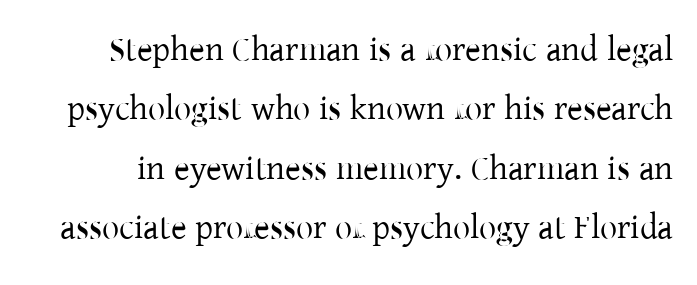
Q: Is the text bold? A: No.
Q: Is the text italic (slanted)? A: No, it is upright.
Q: Is the typeface a serif or a sans-serif typeface? A: Serif.
Q: Is the text underlined? A: No.
Q: Is the spacing between letters normal or unusually wide? A: Normal.
Q: Width (condensed, normal, or wide)? A: Normal.
Q: Stroke contrast? A: Low.
Q: x-height? A: Medium.
Q: Monospaced? A: No.
